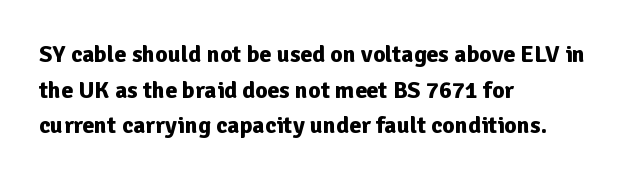
Its strokes are broad and dark, the hallmark of bold type. Short and long lines alike share a common starting point at left. Reading down the column, the eye jumps a familiar distance to each next line. Bare-footed words on every line.
